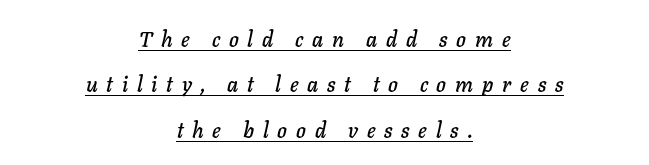
There's an unmistakable incline to the writing here. Is there much room between lines? Yes — plenty of vertical air separates them. Somebody hit Ctrl+U on this one — the words are underlined. Notice how the passage keeps no hard edge, just a central spine.
